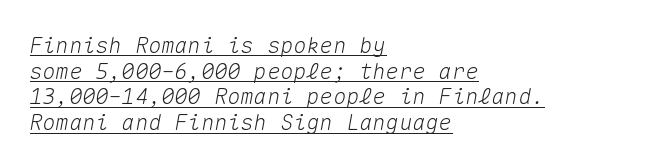
{"italic": "yes", "lean": "right", "slant_degrees": 10, "underline": "yes", "align": "left", "line_spacing_ratio": 1.17, "letter_spacing": "normal", "letter_spacing_em": 0.0, "glyph_px": 22}
